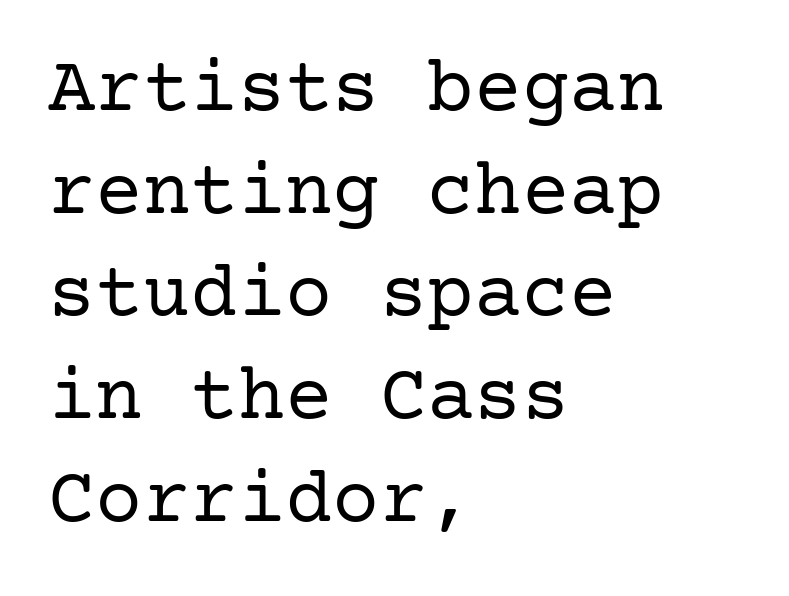
Q: Is the text bold? A: No.
Q: Is the text italic (slanted)? A: No, it is upright.
Q: Is the typeface a serif or a sans-serif typeface? A: Serif.
Q: Is the text underlined? A: No.
Q: How is the paragraph aligned? A: Left-aligned.
Q: Is the spacing between letters normal or unusually wide? A: Normal.
Q: Is the spacing between lines tight, normal or loose? A: Normal.
Q: Width (condensed, normal, or wide)? A: Normal.
Q: Stroke contrast? A: Low.
Q: x-height? A: Medium.
